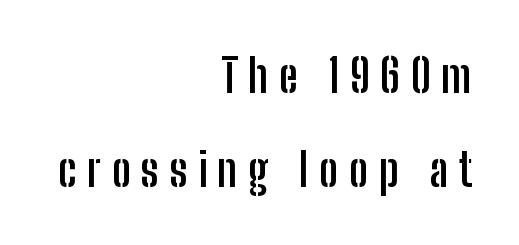
Q: Is the text bold? A: Yes.
Q: Is the text italic (slanted)? A: No, it is upright.
Q: Is the typeface a serif or a sans-serif typeface? A: Sans-serif.
Q: Is the text underlined? A: No.
Q: How is the paragraph aligned? A: Right-aligned.
Q: Is the spacing between letters normal or unusually wide? A: Unusually wide.
Q: Is the spacing between lines tight, normal or loose? A: Loose.
Q: Width (condensed, normal, or wide)? A: Condensed.
Q: Stroke contrast? A: Low.
Q: x-height? A: Medium.
Q: Monospaced? A: No.
